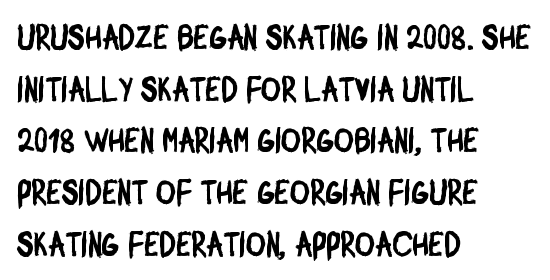
Serif or sans? Sans — the stroke terminals are bare. Is there much room between lines? A standard amount, neither cramped nor airy. Alignment: flush left. Underline: absent. Do the characters align in a grid? No, the font is proportional.
